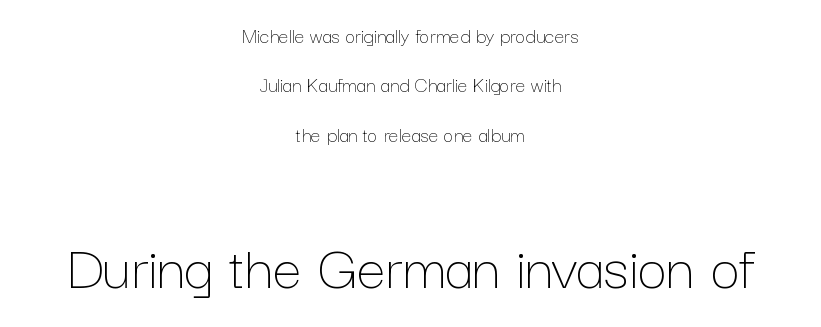
{"italic": "no", "bold": "no", "weight": "thin", "width": "normal", "stroke_contrast": "low", "x_height": "medium", "monospaced": "no", "underline": "no", "align": "center", "line_spacing": "loose", "line_spacing_ratio": 2.24, "letter_spacing": "normal", "letter_spacing_em": 0.0, "larger_block": "second", "size_ratio": 2.95, "glyph_px": 65}
